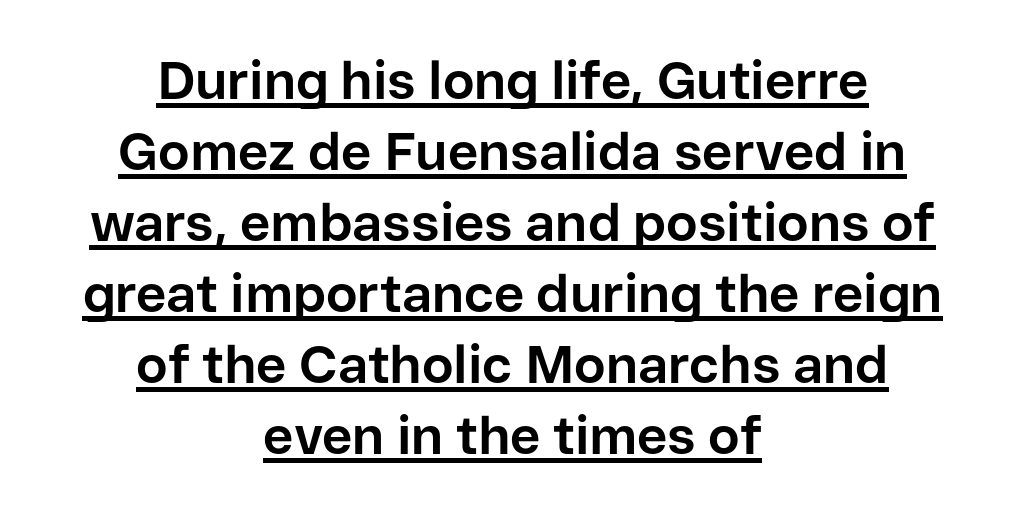
Q: Is the text bold? A: Yes.
Q: Is the text italic (slanted)? A: No, it is upright.
Q: Is the typeface a serif or a sans-serif typeface? A: Sans-serif.
Q: Is the text underlined? A: Yes.
Q: How is the paragraph aligned? A: Centered.
Q: Is the spacing between letters normal or unusually wide? A: Normal.
Q: Is the spacing between lines tight, normal or loose? A: Normal.
Q: Width (condensed, normal, or wide)? A: Normal.
Q: Stroke contrast? A: Low.
Q: x-height? A: Medium.
Q: Monospaced? A: No.
